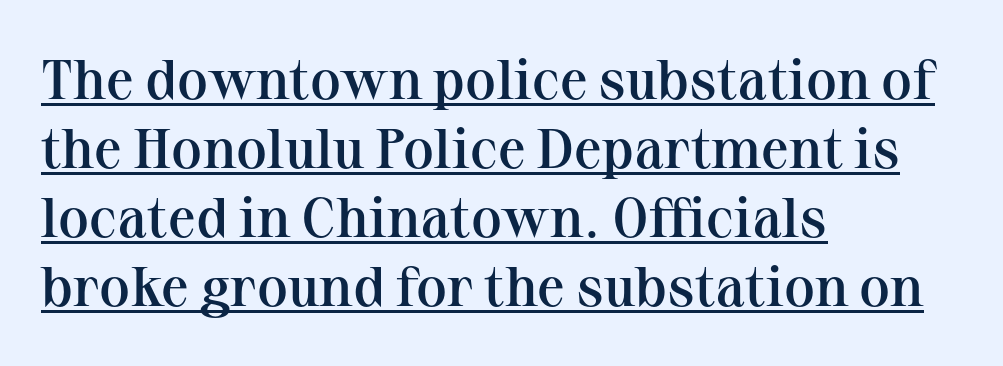
{"serif": "yes", "italic": "no", "bold": "semi", "weight": "semibold", "width": "normal", "stroke_contrast": "medium", "x_height": "medium", "monospaced": "no", "underline": "yes", "align": "left", "line_spacing_ratio": 1.23, "letter_spacing": "normal", "letter_spacing_em": 0.0, "glyph_px": 56}
